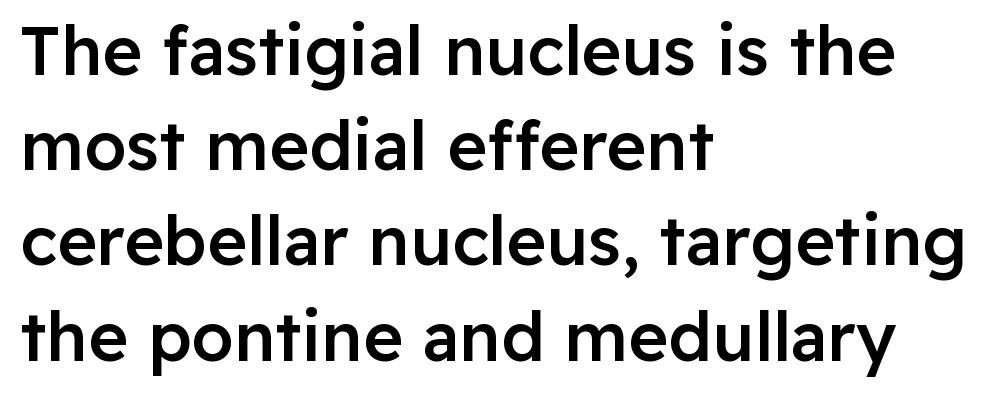
This rendering uses left alignment, leaving the right contour irregular. The typesetting leans somewhat heavy: a semibold. Letterform terminals end flat and unadorned throughout the passage. Every character sits straight up, as roman type does. What stands out about the letter spacing? Nothing — it is the standard amount. This sample has the flowing, uneven cadence of proportional lettering.
